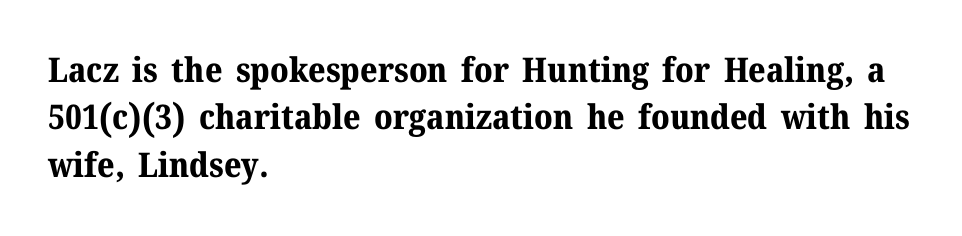
Vertical spacing — default. The compositor pushed each line to the left boundary. Heavy-handed strokes throughout: this text is bold. Words appear dense and cohesive because spacing is normal. The passage shown is typeset with a serif family.
